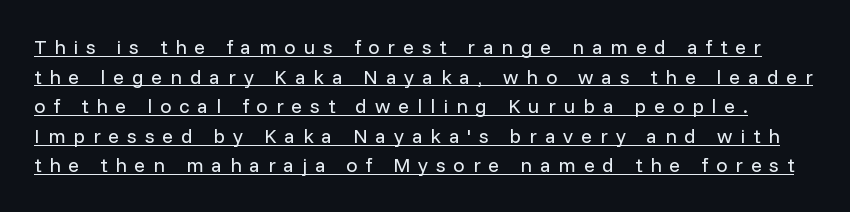
The image shows 20 px text type, upright; set normal line spacing (1.48x), unusually wide letter spacing (+0.4 em), underlined.
